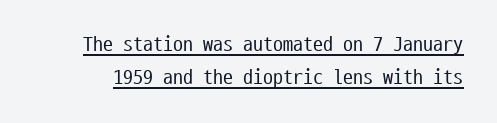
The image shows 20 px text type, upright; set normal line spacing (1.65x), normal letter spacing, underlined.
